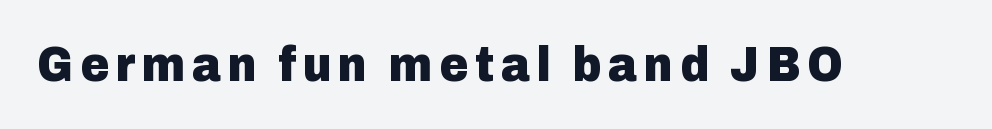
{"serif": "no", "italic": "no", "bold": "yes", "weight": "heavy", "width": "normal", "stroke_contrast": "low", "x_height": "medium", "monospaced": "no", "underline": "no", "glyph_px": 49}
